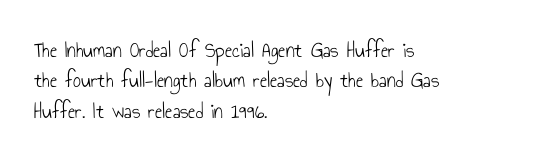
{"italic": "no", "bold": "no", "underline": "no", "align": "left", "line_spacing": "normal", "line_spacing_ratio": 1.38, "letter_spacing": "normal", "letter_spacing_em": 0.0, "glyph_px": 22}
